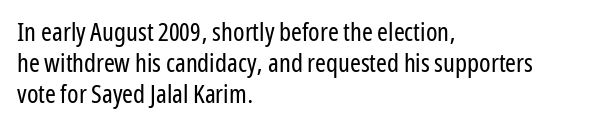
One-word summary of the alignment: left. In terms of letterspacing, this is plain default setting. The words here are not underlined. The characters are drawn with everyday or finer stroke widths. The letters stand straight up with perfectly vertical stems.
